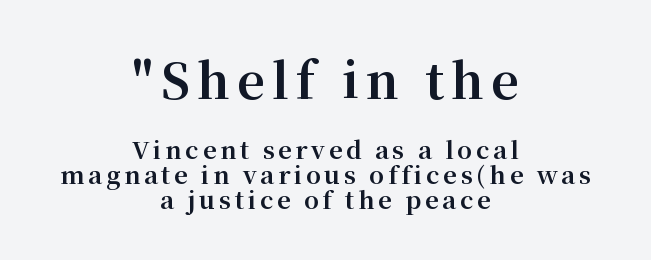
Q: Is the text bold? A: Yes.
Q: Is the text italic (slanted)? A: No, it is upright.
Q: Is the typeface a serif or a sans-serif typeface? A: Serif.
Q: Is the text underlined? A: No.
Q: How is the paragraph aligned? A: Centered.
Q: Is the spacing between lines tight, normal or loose? A: Tight.
Q: Which block of text is set in a larger size, the first (top) or the second (bottom)? A: The first (top) one.
Q: Width (condensed, normal, or wide)? A: Normal.
Q: Stroke contrast? A: Medium.
Q: x-height? A: Medium.
Q: Monospaced? A: No.
